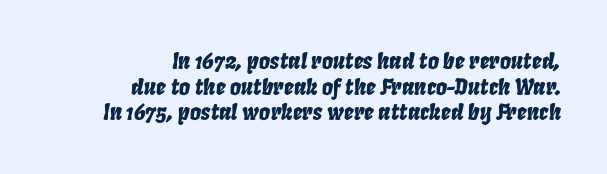
{"italic": "yes", "lean": "right", "slant_degrees": 8, "underline": "no", "align": "right", "line_spacing_ratio": 1.16, "letter_spacing": "normal", "letter_spacing_em": 0.0, "glyph_px": 22}
